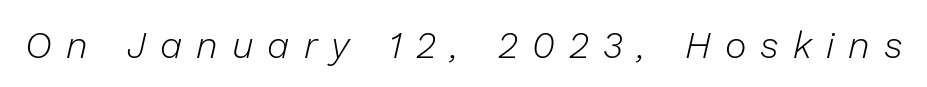
Type without underlining. The whole block is typeset with a tilt. Character widths vary here, with narrow letters taking less room than wide ones. You could only call the tracking loose — the letters float apart.
